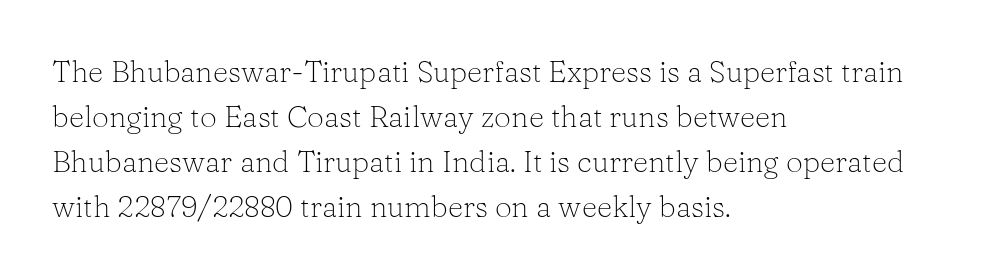
{"serif": "yes", "italic": "no", "bold": "no", "weight": "light", "width": "normal", "stroke_contrast": "low", "x_height": "medium", "monospaced": "no", "underline": "no", "align": "left", "line_spacing": "normal", "line_spacing_ratio": 1.5, "letter_spacing": "normal", "letter_spacing_em": 0.0, "glyph_px": 30}
